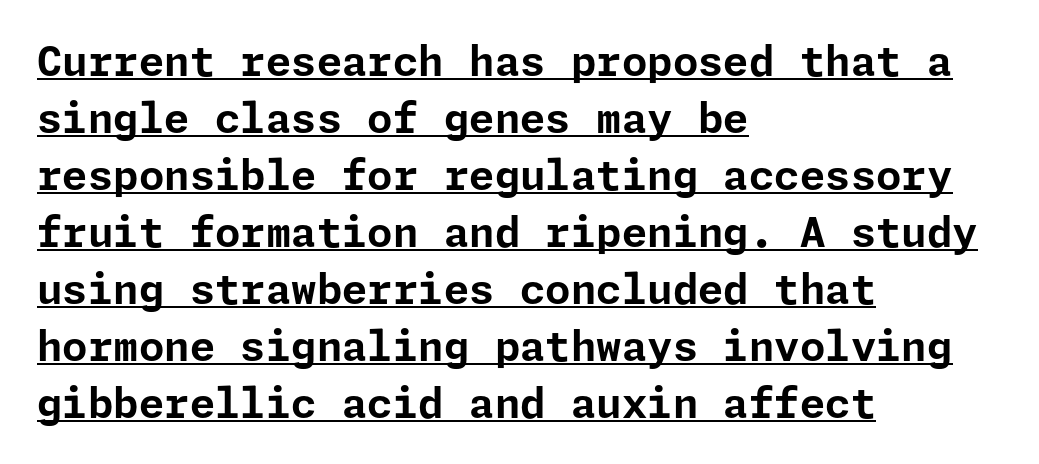
Q: Is the text bold? A: Yes.
Q: Is the text italic (slanted)? A: No, it is upright.
Q: Is the typeface a serif or a sans-serif typeface? A: Sans-serif.
Q: Is the text underlined? A: Yes.
Q: How is the paragraph aligned? A: Left-aligned.
Q: Is the spacing between letters normal or unusually wide? A: Normal.
Q: Is the spacing between lines tight, normal or loose? A: Normal.
Q: Width (condensed, normal, or wide)? A: Normal.
Q: Stroke contrast? A: Low.
Q: x-height? A: Medium.
